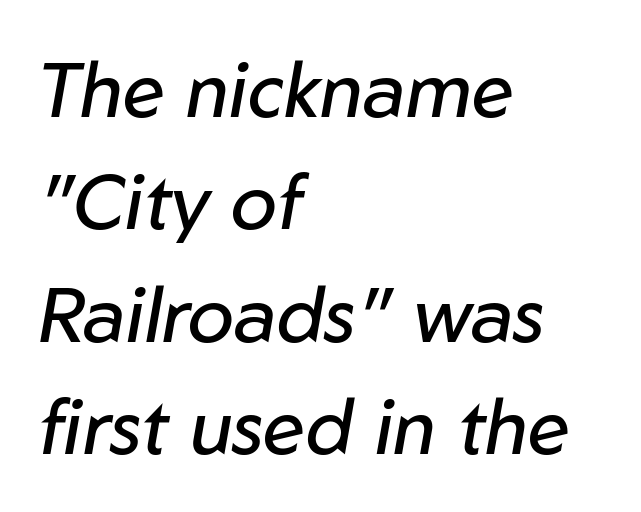
The image shows 77 px regular-weight type, italic (leaning right); set left-aligned, normal line spacing (1.46x), normal letter spacing, not underlined; low stroke contrast and a medium x-height.
